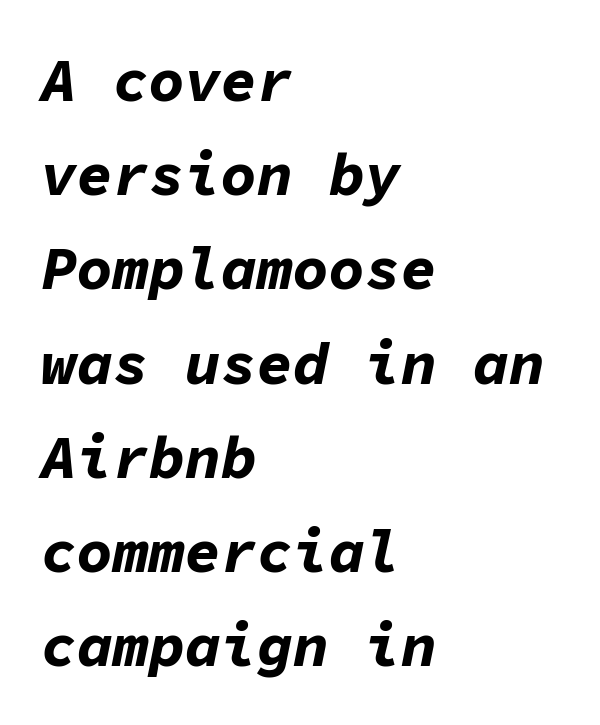
Each letter, wide or thin by design, is forced into the same width here. Does extra space separate the letters? No, they use regular spacing. Designer's note — italics engaged. How would I describe the line gaps? Plain and ordinary. Clear beneath every line of the passage.
